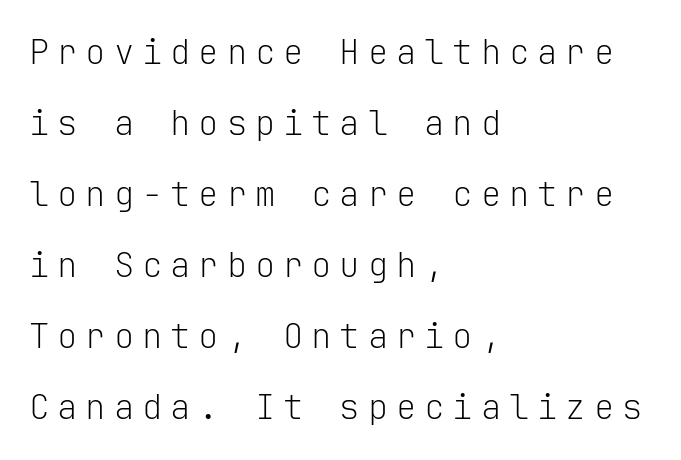
{"serif": "no", "italic": "no", "bold": "no", "weight": "light", "width": "normal", "stroke_contrast": "low", "x_height": "medium", "monospaced": "yes", "underline": "no", "align": "left", "line_spacing": "loose", "line_spacing_ratio": 2.09, "letter_spacing": "wide", "letter_spacing_em": 0.23, "glyph_px": 34}
